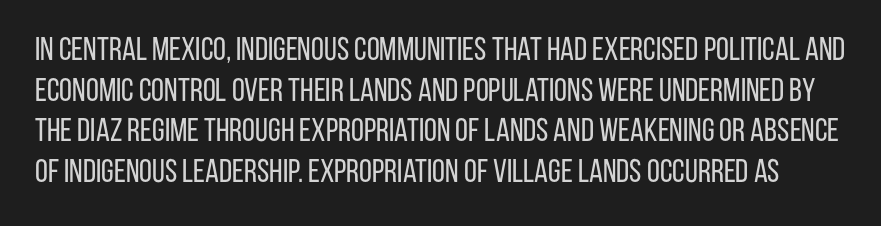
Q: Is the text bold? A: No.
Q: Is the text italic (slanted)? A: No, it is upright.
Q: Is the typeface a serif or a sans-serif typeface? A: Sans-serif.
Q: Is the text underlined? A: No.
Q: Is the spacing between letters normal or unusually wide? A: Normal.
Q: Width (condensed, normal, or wide)? A: Condensed.
Q: Stroke contrast? A: Low.
Q: x-height? A: Large.
Q: Monospaced? A: No.
